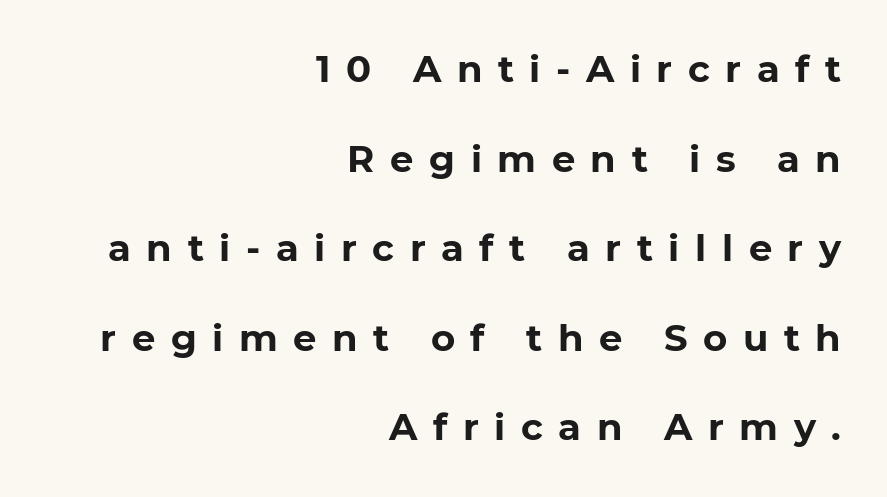
The image shows 37 px bold sans-serif type, upright; set right-aligned, loose line spacing (2.42x), unusually wide letter spacing (+0.42 em), not underlined; low stroke contrast and a medium x-height.
